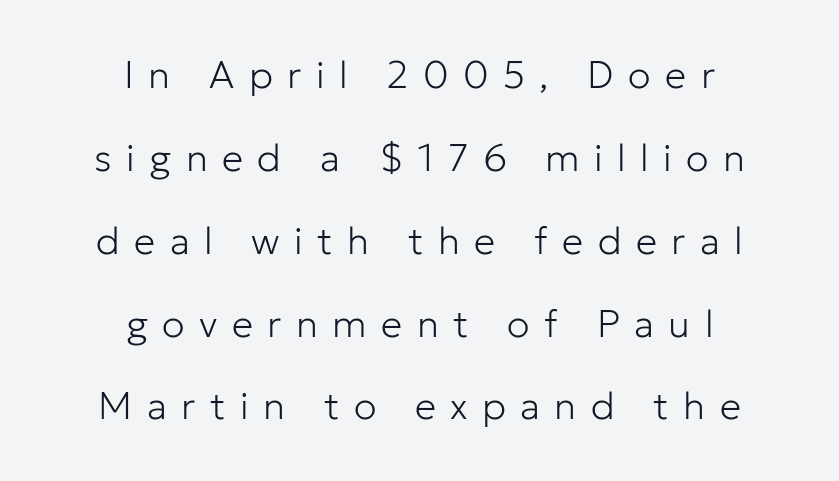
Q: Is the text bold? A: No.
Q: Is the text italic (slanted)? A: No, it is upright.
Q: Is the typeface a serif or a sans-serif typeface? A: Sans-serif.
Q: Is the text underlined? A: No.
Q: How is the paragraph aligned? A: Centered.
Q: Is the spacing between letters normal or unusually wide? A: Unusually wide.
Q: Is the spacing between lines tight, normal or loose? A: Loose.
Q: Width (condensed, normal, or wide)? A: Normal.
Q: Stroke contrast? A: Low.
Q: x-height? A: Medium.
Q: Monospaced? A: No.
